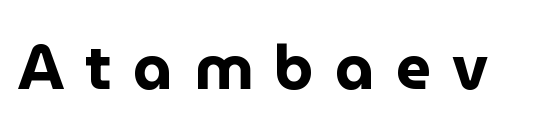
Q: Is the text bold? A: Yes.
Q: Is the text italic (slanted)? A: No, it is upright.
Q: Is the typeface a serif or a sans-serif typeface? A: Sans-serif.
Q: Is the text underlined? A: No.
Q: Is the spacing between letters normal or unusually wide? A: Unusually wide.
Q: Width (condensed, normal, or wide)? A: Normal.
Q: Stroke contrast? A: Low.
Q: x-height? A: Medium.
Q: Monospaced? A: No.
